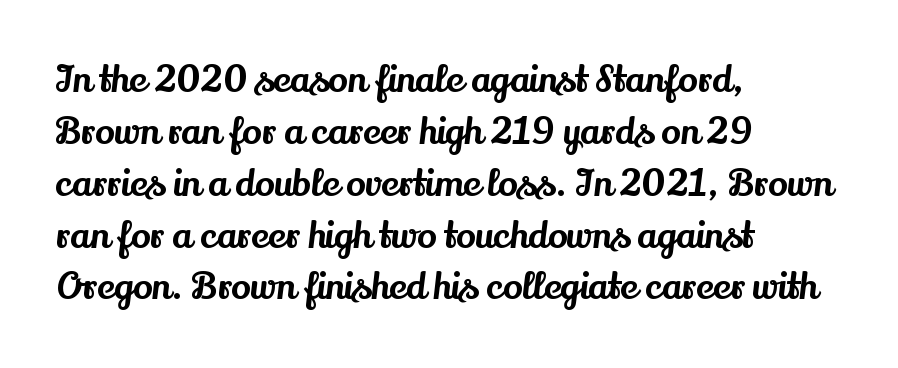
A student would call this left alignment; a typographer would say flush left, rag right. This rendering features lettering with no underline. Reading down the column, the eye jumps a familiar distance to each next line. The passage shown is typeset with a serif family. Varying glyph widths throughout — classic text-font behaviour.
